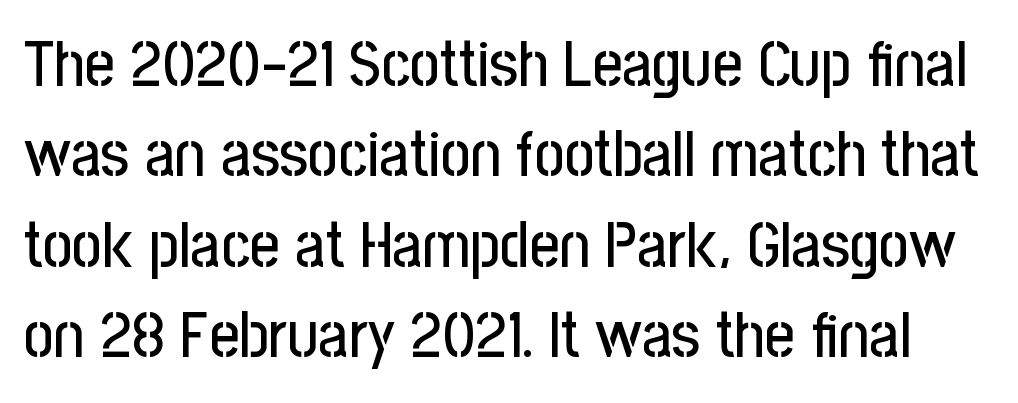
Varying glyph widths throughout — classic text-font behaviour. If you measured baseline to baseline, you'd find a middling distance. Each letter's strokes conclude bluntly, with no projecting serifs. Characters follow at the spacing the type designer built in. Type without underlining.
